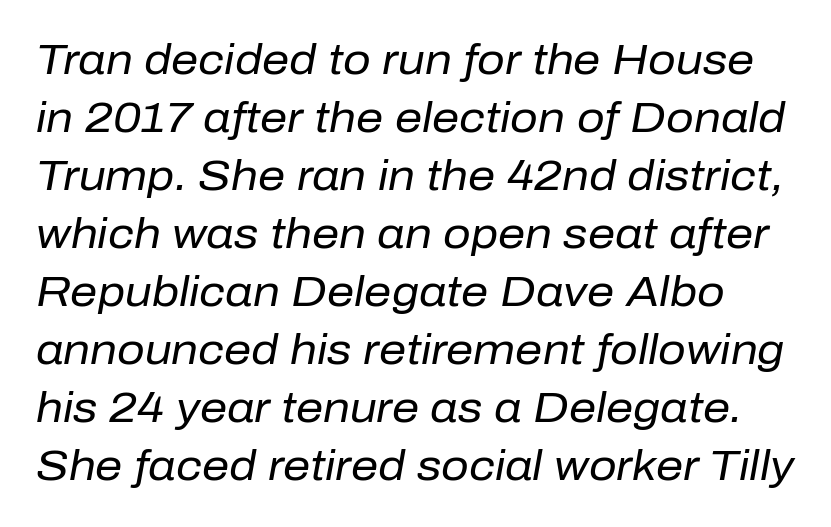
Has an underline been added? It has not. This sample has the flowing, uneven cadence of proportional lettering. In terms of leading, this rendering sits right in the middle. Designer's note — italics engaged. Heft: none added — not bold. The passage shown has conventional tracking throughout.
